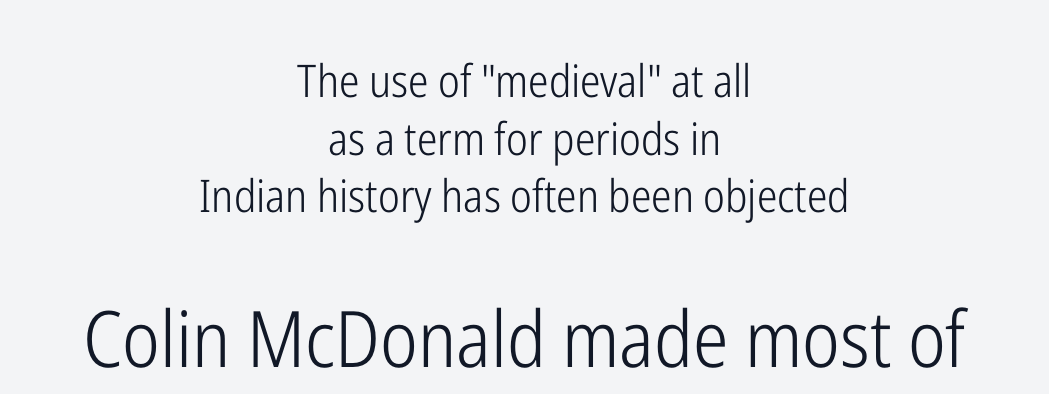
The image shows 78 px light, condensed sans-serif type, upright; set centered, normal line spacing (1.28x), normal letter spacing, not underlined; the second (bottom) block is 1.73x larger; low stroke contrast and a medium x-height.
